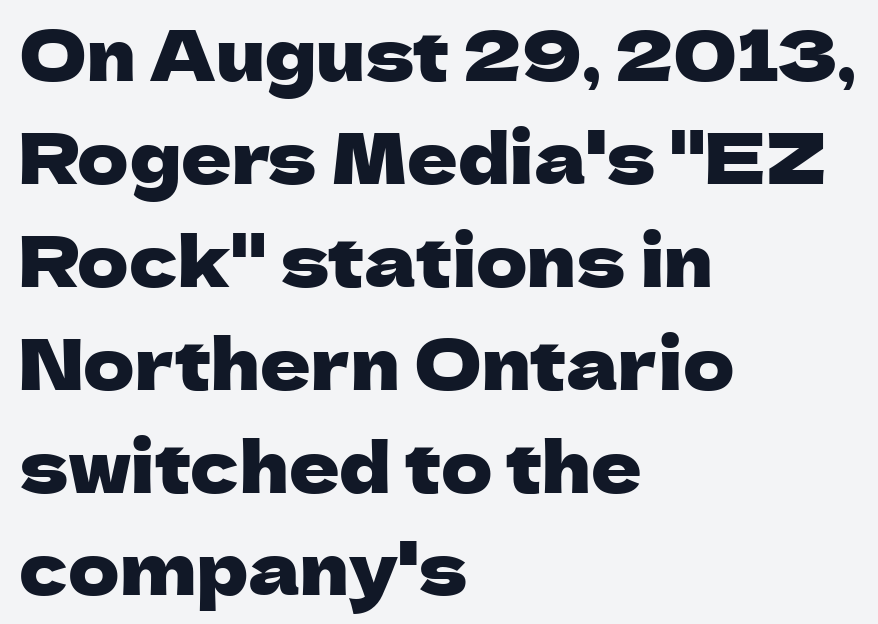
Honestly, there is no underline to notice here at all. Character widths vary here, with narrow letters taking less room than wide ones. This rendering leaves character spacing at its baseline value. Every row of glyphs begins at an identical x-position on the left. Each new line begins a customary step beneath the previous one. I'd call this a sans setting — the letters go barefoot.
